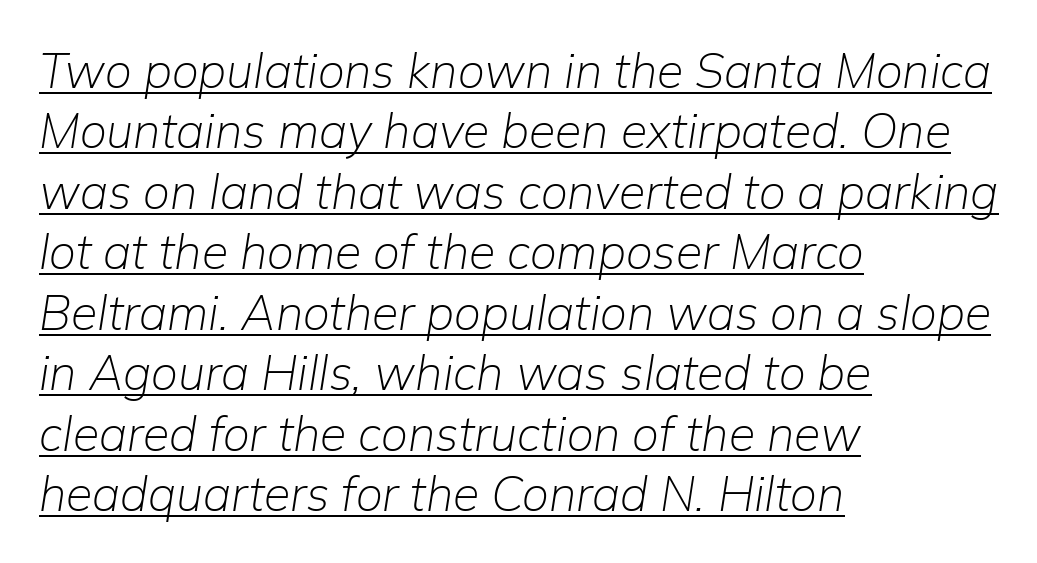
Q: Is the text bold? A: No.
Q: Is the text italic (slanted)? A: Yes, it leans right by about 9 degrees.
Q: Is the text underlined? A: Yes.
Q: How is the paragraph aligned? A: Left-aligned.
Q: Is the spacing between letters normal or unusually wide? A: Normal.
Q: Is the spacing between lines tight, normal or loose? A: Normal.
Q: Width (condensed, normal, or wide)? A: Normal.
Q: Stroke contrast? A: Low.
Q: x-height? A: Medium.
Q: Monospaced? A: No.
